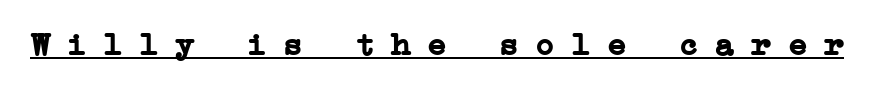
{"serif": "yes", "italic": "no", "bold": "yes", "weight": "semibold", "width": "normal", "stroke_contrast": "low", "x_height": "medium", "underline": "yes", "letter_spacing": "wide", "letter_spacing_em": 0.49, "glyph_px": 33}
